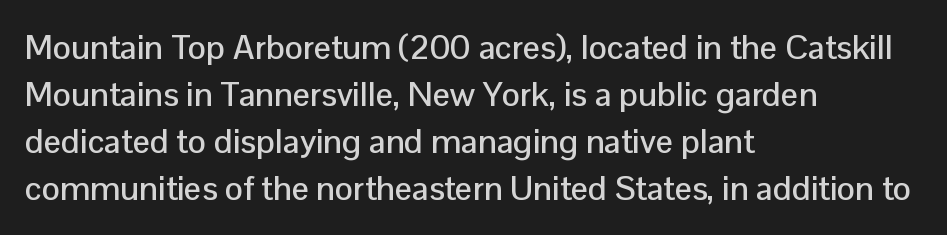
{"serif": "no", "italic": "no", "width": "normal", "stroke_contrast": "low", "x_height": "medium", "monospaced": "no", "underline": "no", "align": "left", "line_spacing": "normal", "line_spacing_ratio": 1.38, "letter_spacing": "normal", "letter_spacing_em": 0.0, "glyph_px": 34}
